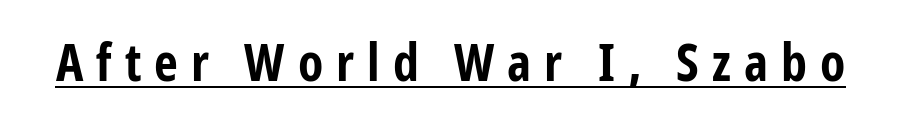
The sample has been set heavy, in full bold. The glyphs are accompanied by a horizontal stroke just below them. Every character sits straight up, as roman type does. The face used here is a sans, in the tradition of grotesques and geometrics. Words appear elongated and porous because spacing is wide.
